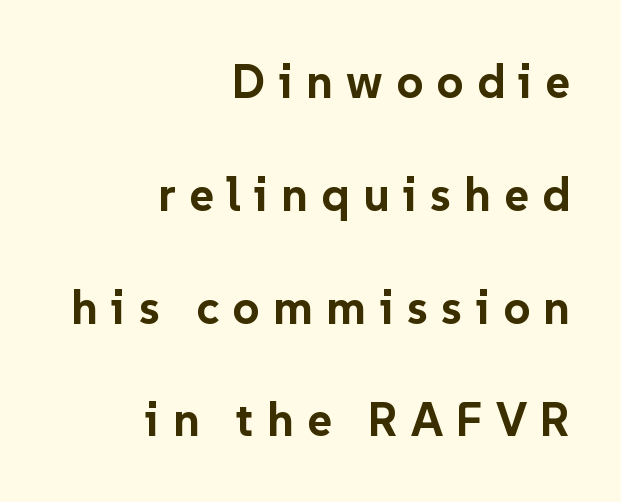
The image shows 47 px bold sans-serif type, upright; set right-aligned, loose line spacing (2.4x), unusually wide letter spacing (+0.28 em), not underlined; low stroke contrast and a medium x-height.
